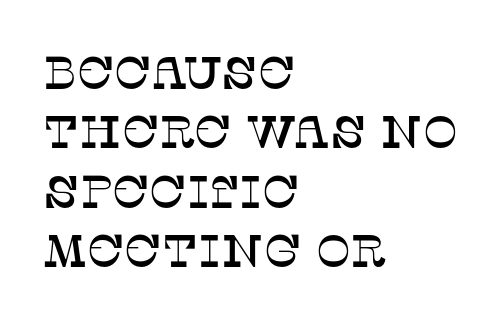
{"serif": "yes", "italic": "no", "width": "normal", "stroke_contrast": "low", "x_height": "large", "monospaced": "no", "underline": "no", "align": "left", "line_spacing": "normal", "line_spacing_ratio": 1.29, "letter_spacing": "normal", "letter_spacing_em": 0.0, "glyph_px": 46}
